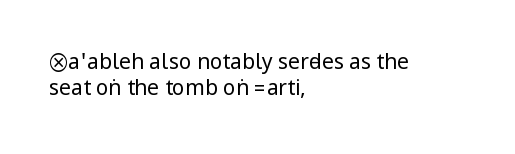
Q: Is the text bold? A: No.
Q: Is the text italic (slanted)? A: No, it is upright.
Q: Is the text underlined? A: No.
Q: How is the paragraph aligned? A: Left-aligned.
Q: Is the spacing between letters normal or unusually wide? A: Normal.
Q: Is the spacing between lines tight, normal or loose? A: Normal.
